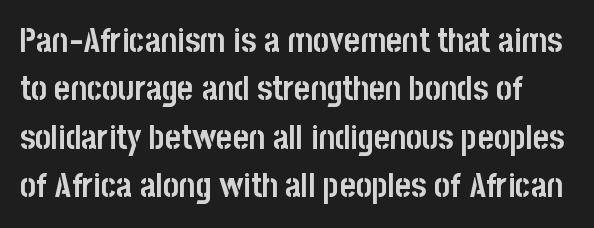
The image shows 34 px semibold, condensed sans-serif type, upright; set normal line spacing (1.42x), normal letter spacing, not underlined; low stroke contrast and a large x-height.
